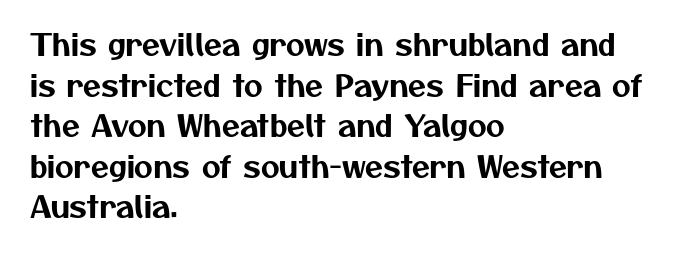
{"serif": "no", "width": "normal", "stroke_contrast": "medium", "x_height": "medium", "monospaced": "no", "underline": "no", "align": "left", "line_spacing": "normal", "line_spacing_ratio": 1.4, "letter_spacing": "normal", "letter_spacing_em": 0.0, "glyph_px": 29}
